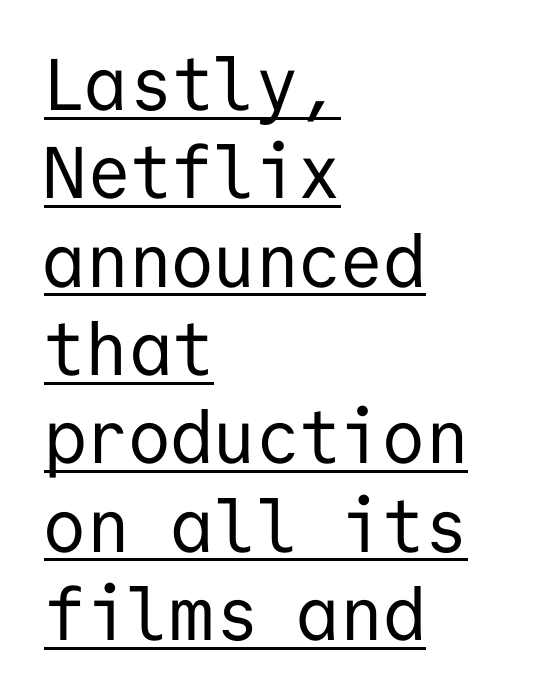
The image shows 73 px regular-weight sans-serif type, upright, monospaced; set left-aligned, line spacing 1.21x, normal letter spacing, underlined; low stroke contrast and a medium x-height.
